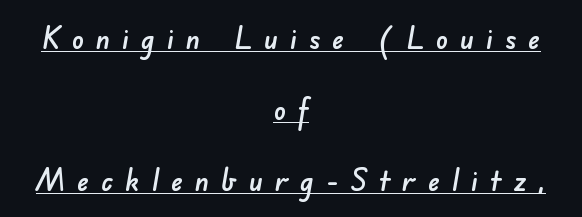
The image shows 30 px sans-serif type; set centered, loose line spacing (2.36x), unusually wide letter spacing (+0.4 em), underlined; low stroke contrast and a small x-height.
